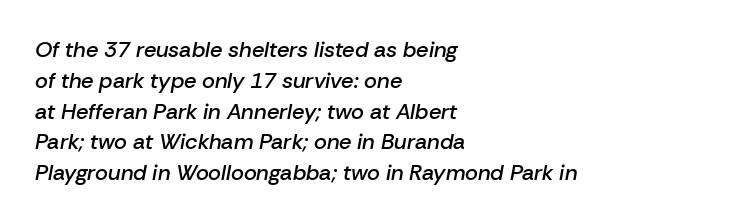
Q: Is the text bold? A: Semi-bold.
Q: Is the text italic (slanted)? A: Yes, it leans right by about 10 degrees.
Q: Is the text underlined? A: No.
Q: How is the paragraph aligned? A: Left-aligned.
Q: Is the spacing between letters normal or unusually wide? A: Normal.
Q: Is the spacing between lines tight, normal or loose? A: Normal.
